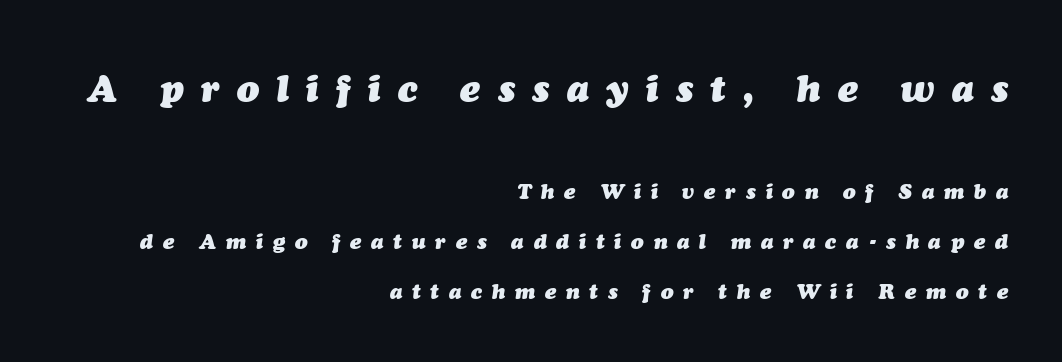
Vertical spacing — loose. This sample uses expanded letter spacing, leaving extra air between glyphs. Beneath every word, the page is bare. Is the type slanted? Yes — the strokes lean at a clear angle.
